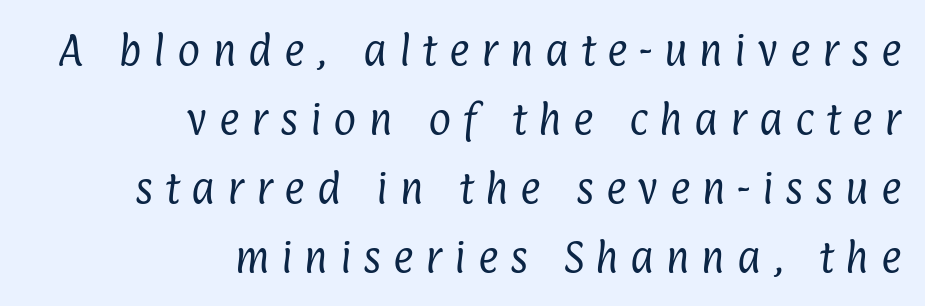
Do the characters align in a grid? No, the font is proportional. Is the letter spacing exaggerated? Yes — the characters are pushed far apart. Check the space under the baseline: it is left empty. To sum up the face: it is a sans, with no serifs.
